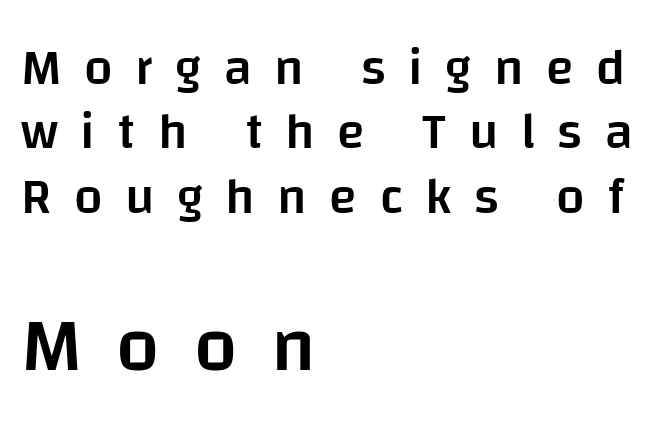
Typeset ragged right — the left edge is the straight one. Bold? Not quite — semibold, heavier than regular but stopping short. Students, note that the glyphs here are deliberately spaced far apart. Lines of text with bare space underneath.
